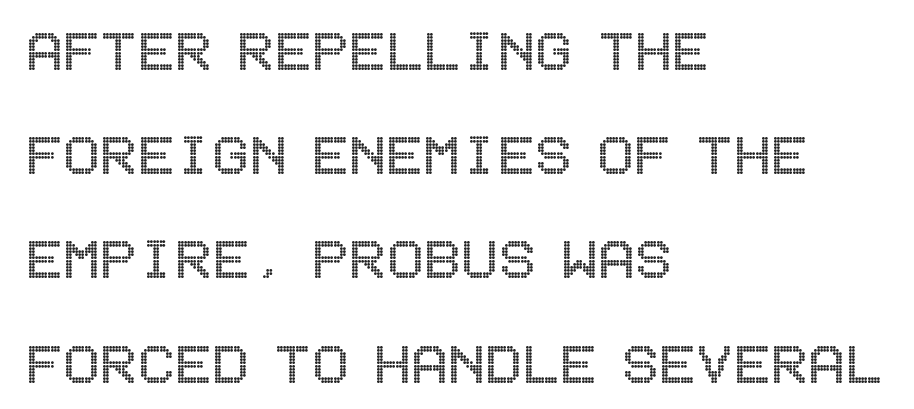
The passage shown is not underscored anywhere. The block of text has a typical density, with ordinary space between rows. The paragraph has a hard left edge and a soft right edge. Glyph-to-glyph distance matches everyday printed text. Upright lettering throughout.
